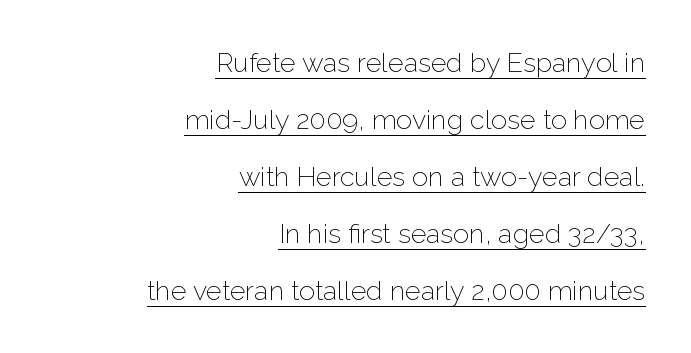
Q: Is the text bold? A: No.
Q: Is the text italic (slanted)? A: No, it is upright.
Q: Is the text underlined? A: Yes.
Q: How is the paragraph aligned? A: Right-aligned.
Q: Is the spacing between letters normal or unusually wide? A: Normal.
Q: Is the spacing between lines tight, normal or loose? A: Loose.
